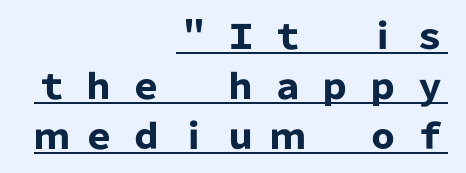
{"serif": "no", "italic": "no", "bold": "yes", "weight": "heavy", "width": "normal", "stroke_contrast": "low", "x_height": "medium", "monospaced": "no", "underline": "yes", "align": "right", "line_spacing": "normal", "line_spacing_ratio": 1.47, "letter_spacing": "wide", "letter_spacing_em": 0.39, "glyph_px": 34}
